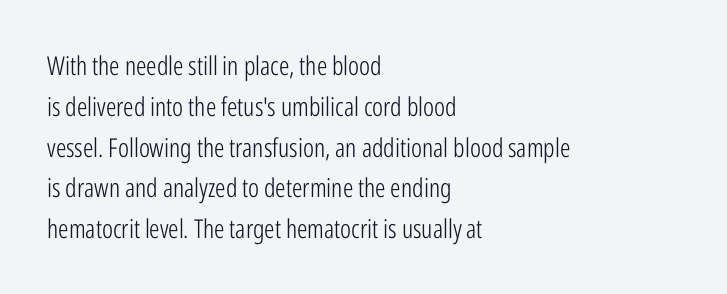
The image shows 26 px text type, upright; set left-aligned, normal line spacing (1.57x), normal letter spacing, not underlined.
